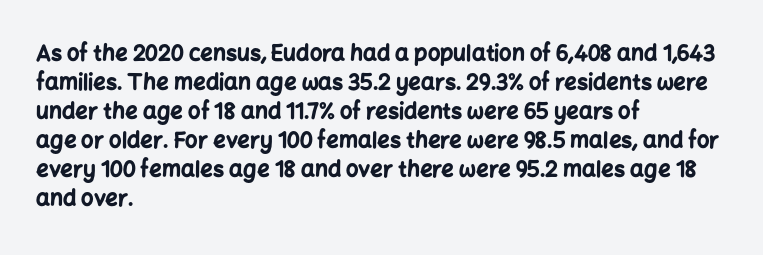
The image shows 22 px bold type, upright; set left-aligned, normal line spacing (1.32x), normal letter spacing, not underlined.
